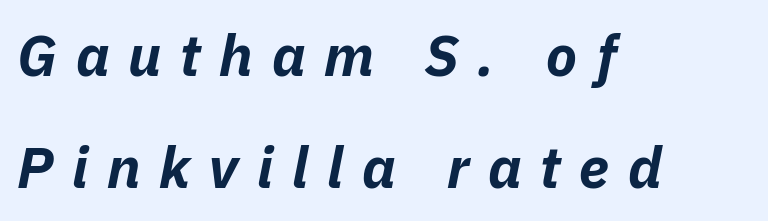
Q: Is the text bold? A: Yes.
Q: Is the text italic (slanted)? A: Yes, it leans right by about 11 degrees.
Q: Is the text underlined? A: No.
Q: How is the paragraph aligned? A: Left-aligned.
Q: Is the spacing between letters normal or unusually wide? A: Unusually wide.
Q: Is the spacing between lines tight, normal or loose? A: Loose.
Q: Width (condensed, normal, or wide)? A: Normal.
Q: Stroke contrast? A: Low.
Q: x-height? A: Medium.
Q: Monospaced? A: No.
